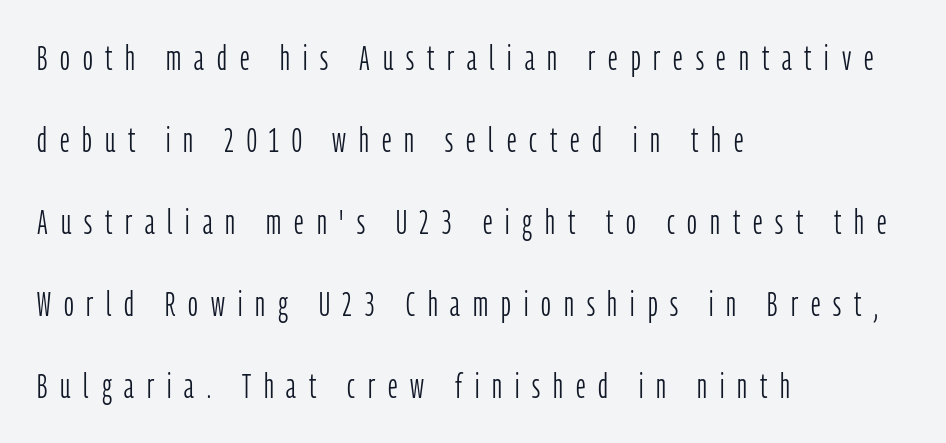
Q: Is the text bold? A: No.
Q: Is the text italic (slanted)? A: No, it is upright.
Q: Is the typeface a serif or a sans-serif typeface? A: Sans-serif.
Q: Is the text underlined? A: No.
Q: How is the paragraph aligned? A: Left-aligned.
Q: Is the spacing between letters normal or unusually wide? A: Unusually wide.
Q: Is the spacing between lines tight, normal or loose? A: Loose.
Q: Width (condensed, normal, or wide)? A: Condensed.
Q: Stroke contrast? A: Low.
Q: x-height? A: Medium.
Q: Monospaced? A: No.
